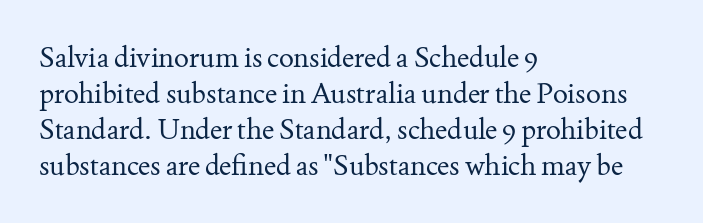
Rendered with straight, roman letterforms. Compared with a centered layout, this one pins lines to the left instead. Proportional: the letters do not fall into vertical columns. Classification — serif.
